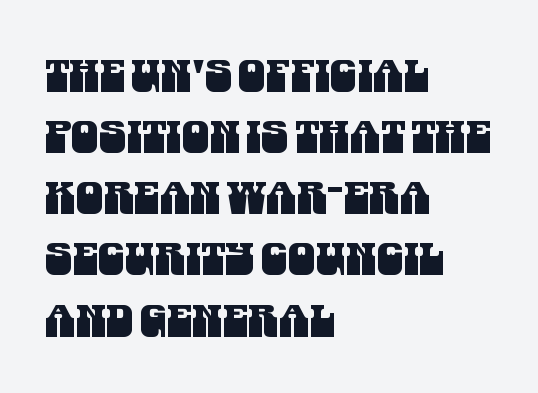
Q: Is the typeface a serif or a sans-serif typeface? A: Sans-serif.
Q: Is the text underlined? A: No.
Q: How is the paragraph aligned? A: Left-aligned.
Q: Is the spacing between letters normal or unusually wide? A: Normal.
Q: Is the spacing between lines tight, normal or loose? A: Normal.
Q: Width (condensed, normal, or wide)? A: Condensed.
Q: Stroke contrast? A: Medium.
Q: x-height? A: Large.
Q: Monospaced? A: No.
